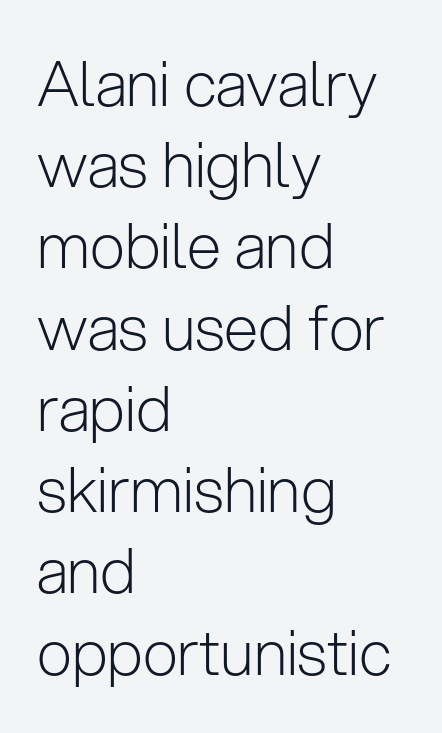
{"serif": "no", "italic": "no", "bold": "no", "weight": "light", "width": "normal", "stroke_contrast": "low", "x_height": "medium", "monospaced": "no", "underline": "no", "align": "left", "line_spacing": "normal", "line_spacing_ratio": 1.31, "letter_spacing": "normal", "letter_spacing_em": 0.0, "glyph_px": 62}
